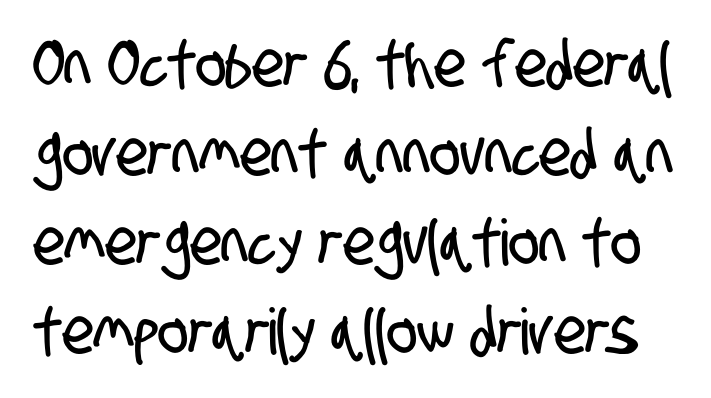
Q: Is the typeface a serif or a sans-serif typeface? A: Sans-serif.
Q: Is the text underlined? A: No.
Q: Is the spacing between letters normal or unusually wide? A: Normal.
Q: Is the spacing between lines tight, normal or loose? A: Normal.
Q: Width (condensed, normal, or wide)? A: Condensed.
Q: Stroke contrast? A: Low.
Q: x-height? A: Large.
Q: Monospaced? A: No.
